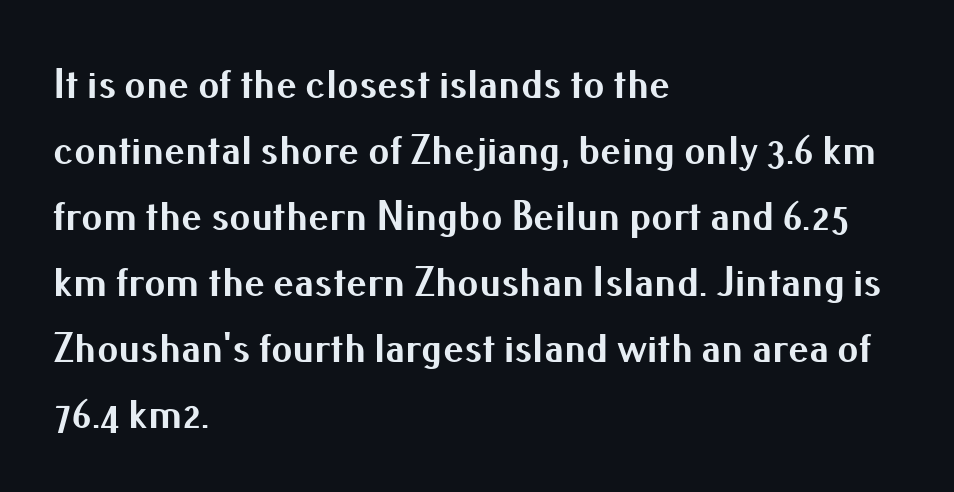
Q: Is the text bold? A: Yes.
Q: Is the text italic (slanted)? A: No, it is upright.
Q: Is the typeface a serif or a sans-serif typeface? A: Sans-serif.
Q: Is the text underlined? A: No.
Q: How is the paragraph aligned? A: Left-aligned.
Q: Is the spacing between letters normal or unusually wide? A: Normal.
Q: Is the spacing between lines tight, normal or loose? A: Normal.
Q: Width (condensed, normal, or wide)? A: Normal.
Q: Stroke contrast? A: Medium.
Q: x-height? A: Small.
Q: Monospaced? A: No.
